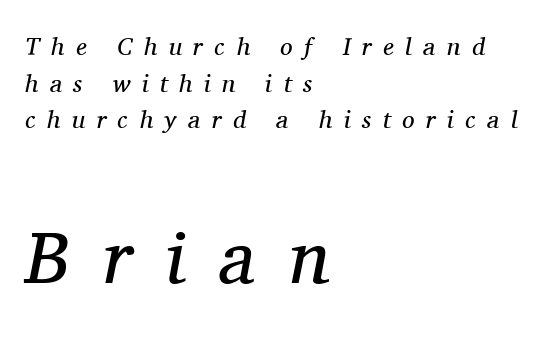
The image shows 74 px regular-weight serif type, italic (leaning right); set left-aligned, normal line spacing (1.47x), unusually wide letter spacing (+0.46 em), not underlined; the second (bottom) block is 2.96x larger; medium stroke contrast and a medium x-height.
